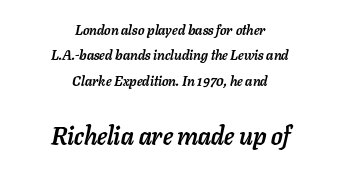
Q: Is the text bold? A: Yes.
Q: Is the text italic (slanted)? A: Yes, it leans right by about 11 degrees.
Q: Is the text underlined? A: No.
Q: How is the paragraph aligned? A: Centered.
Q: Is the spacing between letters normal or unusually wide? A: Normal.
Q: Which block of text is set in a larger size, the first (top) or the second (bottom)? A: The second (bottom) one.
